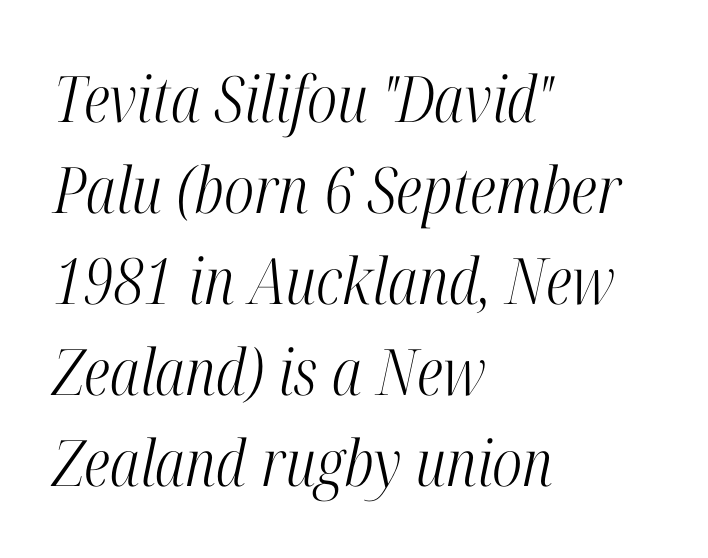
{"serif": "yes", "italic": "yes", "lean": "right", "slant_degrees": 12, "bold": "no", "weight": "light", "width": "condensed", "stroke_contrast": "high", "x_height": "medium", "monospaced": "no", "underline": "no", "align": "left", "line_spacing": "normal", "line_spacing_ratio": 1.42, "letter_spacing": "normal", "letter_spacing_em": 0.0, "glyph_px": 64}
